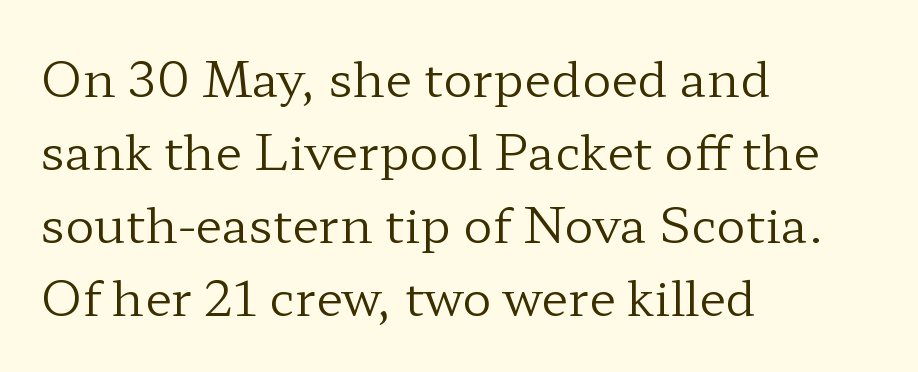
The image shows 49 px regular-weight, wide serif type, upright; set left-aligned, normal line spacing (1.49x), normal letter spacing, not underlined; low stroke contrast and a medium x-height.
